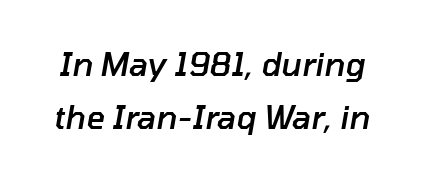
The image shows 32 px semibold type, italic (leaning right); set normal line spacing (1.65x), normal letter spacing, not underlined; low stroke contrast and a medium x-height.
